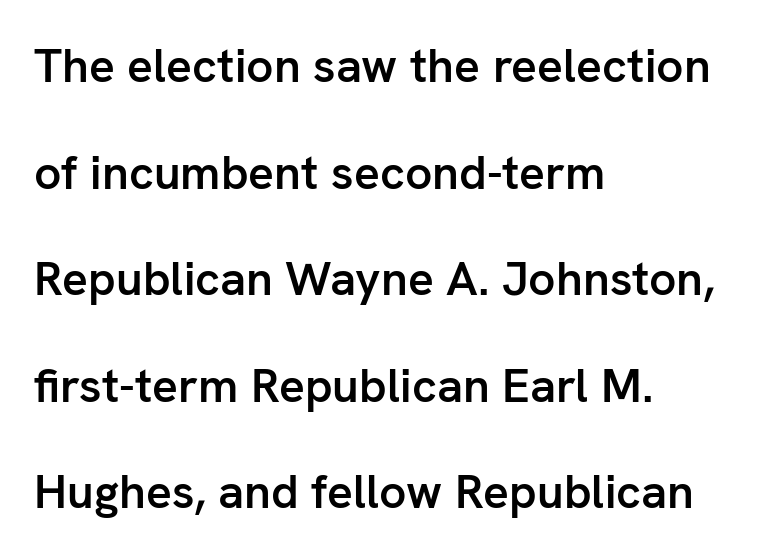
Each glyph is drawn with semibold strokes, heavier than normal yet not fully bold. Letter spacing: default. Honestly, there is no underline to notice here at all. If you measured baseline to baseline, you'd find a long distance. Proportional: the letters do not fall into vertical columns.
